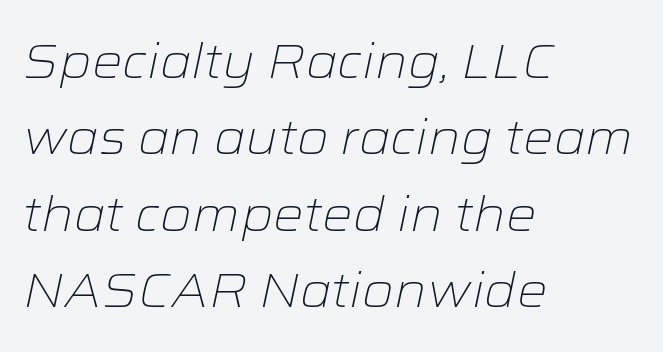
Which margin do the lines hug? The left one — the right edge is uneven. Compared with typical body copy, the letter spacing here is the same. Rows of type keep a routine distance in the vertical direction. Looking at the ascenders, they clearly lean. These glyphs show unthickened strokes, regular width or finer.
